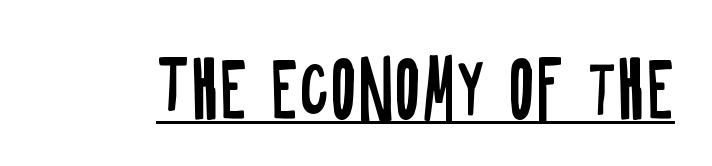
Q: Is the text bold? A: No.
Q: Is the text italic (slanted)? A: No, it is upright.
Q: Is the typeface a serif or a sans-serif typeface? A: Sans-serif.
Q: Is the text underlined? A: Yes.
Q: Is the spacing between letters normal or unusually wide? A: Normal.
Q: Width (condensed, normal, or wide)? A: Condensed.
Q: Stroke contrast? A: Low.
Q: x-height? A: Large.
Q: Monospaced? A: No.
